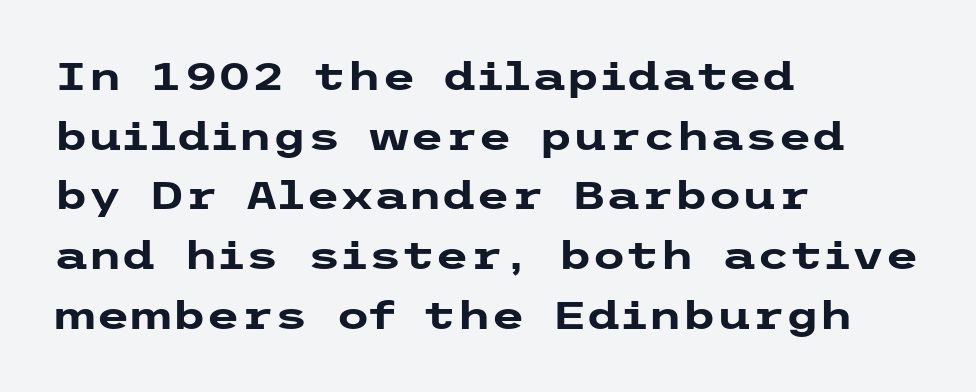
The image shows 39 px heavy, wide sans-serif type, upright; set left-aligned, normal line spacing (1.53x), normal letter spacing, not underlined; low stroke contrast and a medium x-height.
